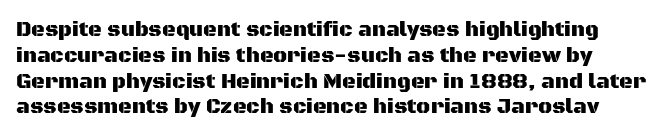
The axis of the letterforms is exactly vertical. What stands out about the letter spacing? Nothing — it is the standard amount. The specimen omits any rule beneath the text block's lines.
